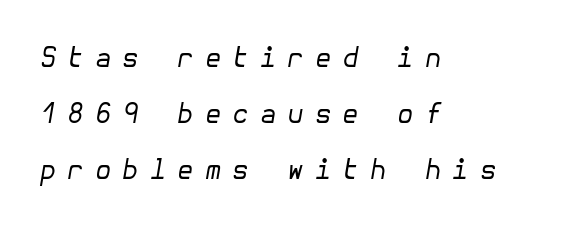
{"italic": "yes", "lean": "right", "slant_degrees": 10, "bold": "no", "underline": "no", "align": "left", "line_spacing": "loose", "line_spacing_ratio": 2.08, "letter_spacing": "wide", "letter_spacing_em": 0.4, "glyph_px": 27}
